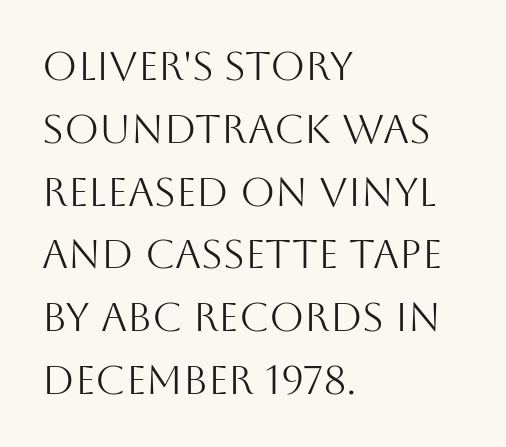
The image shows 40 px light sans-serif type, upright; set left-aligned, normal line spacing (1.57x), normal letter spacing, not underlined; medium stroke contrast and a large x-height.
